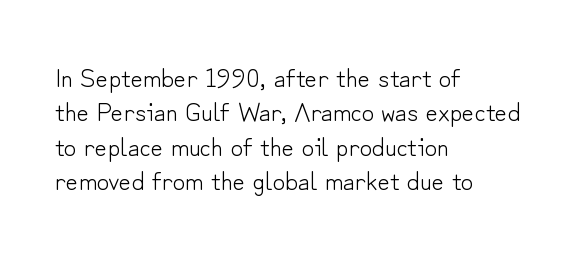
The letterforms sit at book weight or below. Honestly, the letter spacing is just normal — you wouldn't notice it. The type sits square on the baseline with zero lean. Unmarked baselines from the first word to the last. The text block is weighted toward the left margin, trailing off unevenly rightward. The designer left line spacing at the default.
